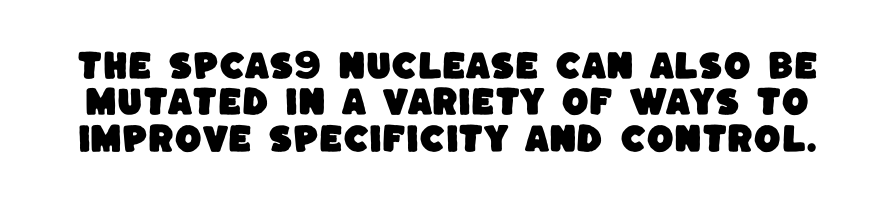
Q: Is the typeface a serif or a sans-serif typeface? A: Sans-serif.
Q: Is the text underlined? A: No.
Q: Is the spacing between letters normal or unusually wide? A: Normal.
Q: Width (condensed, normal, or wide)? A: Normal.
Q: Stroke contrast? A: Low.
Q: x-height? A: Large.
Q: Monospaced? A: No.
